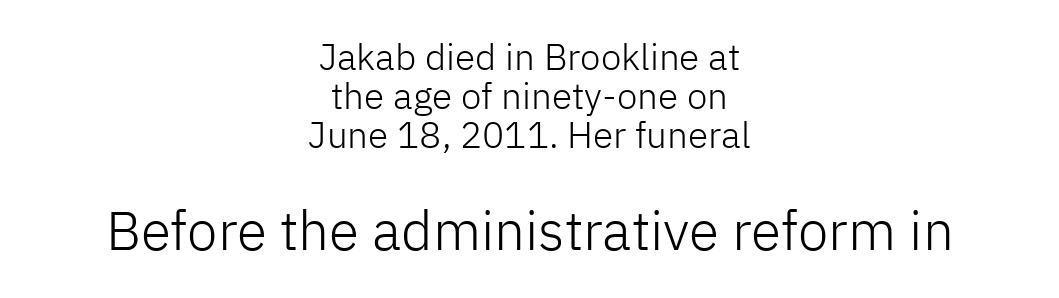
{"serif": "no", "italic": "no", "bold": "no", "weight": "light", "width": "normal", "stroke_contrast": "low", "x_height": "medium", "monospaced": "no", "underline": "no", "align": "center", "line_spacing": "tight", "line_spacing_ratio": 1.05, "letter_spacing": "normal", "letter_spacing_em": 0.0, "larger_block": "second", "size_ratio": 1.49, "glyph_px": 55}
